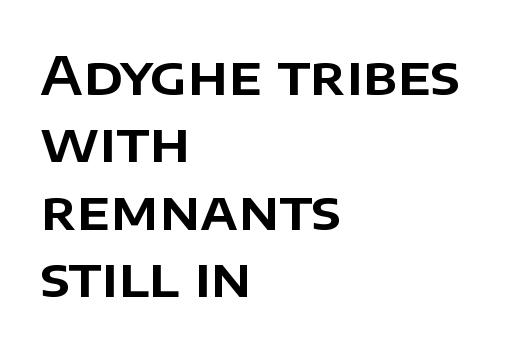
{"serif": "no", "italic": "no", "width": "normal", "stroke_contrast": "low", "x_height": "large", "monospaced": "no", "underline": "no", "align": "left", "line_spacing": "normal", "line_spacing_ratio": 1.27, "letter_spacing": "normal", "letter_spacing_em": 0.0, "glyph_px": 53}
